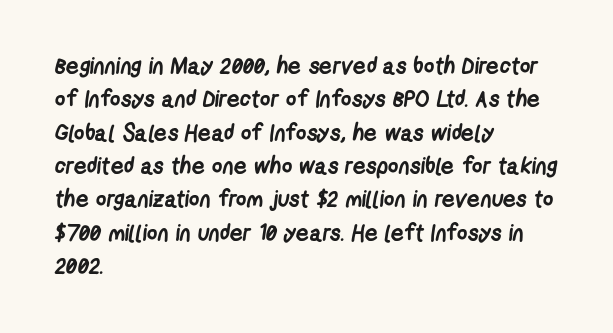
The image shows 23 px bold type; set left-aligned, normal line spacing (1.45x), normal letter spacing, not underlined.
